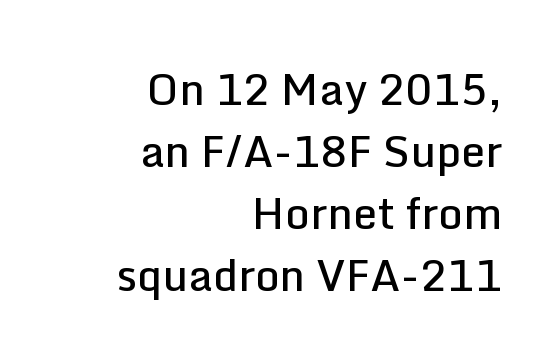
Q: Is the text bold? A: Semi-bold.
Q: Is the text italic (slanted)? A: No, it is upright.
Q: Is the typeface a serif or a sans-serif typeface? A: Sans-serif.
Q: Is the text underlined? A: No.
Q: How is the paragraph aligned? A: Right-aligned.
Q: Is the spacing between letters normal or unusually wide? A: Normal.
Q: Is the spacing between lines tight, normal or loose? A: Normal.
Q: Width (condensed, normal, or wide)? A: Normal.
Q: Stroke contrast? A: Low.
Q: x-height? A: Medium.
Q: Monospaced? A: No.
